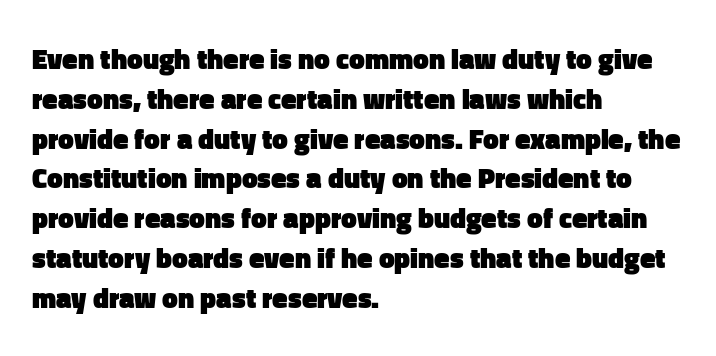
{"serif": "no", "italic": "no", "bold": "yes", "weight": "heavy", "width": "normal", "stroke_contrast": "low", "x_height": "medium", "monospaced": "no", "underline": "no", "align": "left", "line_spacing": "normal", "line_spacing_ratio": 1.42, "letter_spacing": "normal", "letter_spacing_em": 0.0, "glyph_px": 28}
